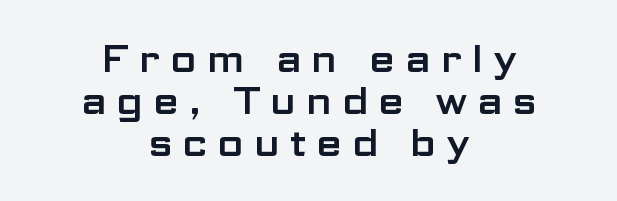
Q: Is the text italic (slanted)? A: No, it is upright.
Q: Is the typeface a serif or a sans-serif typeface? A: Sans-serif.
Q: Is the text underlined? A: No.
Q: How is the paragraph aligned? A: Centered.
Q: Is the spacing between letters normal or unusually wide? A: Unusually wide.
Q: Is the spacing between lines tight, normal or loose? A: Tight.
Q: Width (condensed, normal, or wide)? A: Wide.
Q: Stroke contrast? A: Low.
Q: x-height? A: Medium.
Q: Monospaced? A: No.
